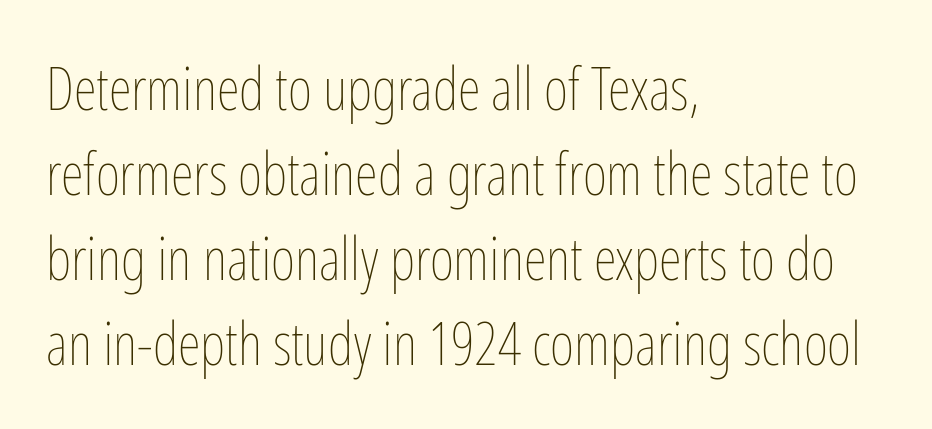
{"italic": "no", "bold": "no", "weight": "thin", "width": "condensed", "stroke_contrast": "low", "x_height": "medium", "monospaced": "no", "underline": "no", "align": "left", "line_spacing": "normal", "line_spacing_ratio": 1.44, "letter_spacing": "normal", "letter_spacing_em": 0.0, "glyph_px": 59}
